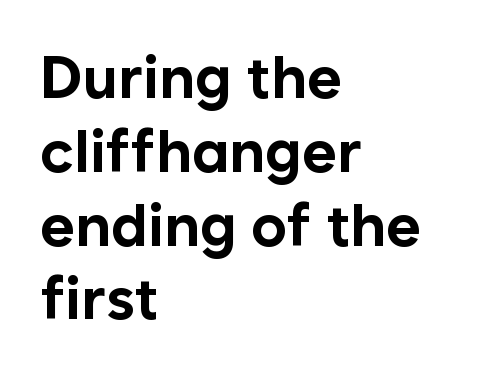
The image shows 60 px bold sans-serif type, upright; set left-aligned, line spacing 1.23x, normal letter spacing, not underlined; low stroke contrast and a medium x-height.
